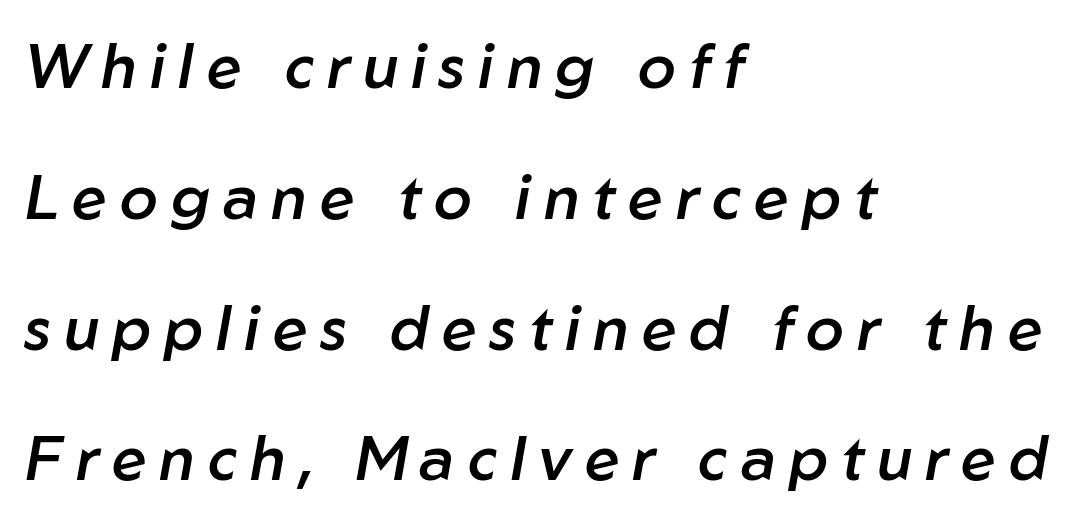
Q: Is the text bold? A: Semi-bold.
Q: Is the text italic (slanted)? A: Yes, it leans right by about 10 degrees.
Q: Is the text underlined? A: No.
Q: How is the paragraph aligned? A: Left-aligned.
Q: Is the spacing between letters normal or unusually wide? A: Unusually wide.
Q: Is the spacing between lines tight, normal or loose? A: Loose.
Q: Width (condensed, normal, or wide)? A: Normal.
Q: Stroke contrast? A: Low.
Q: x-height? A: Medium.
Q: Monospaced? A: No.
